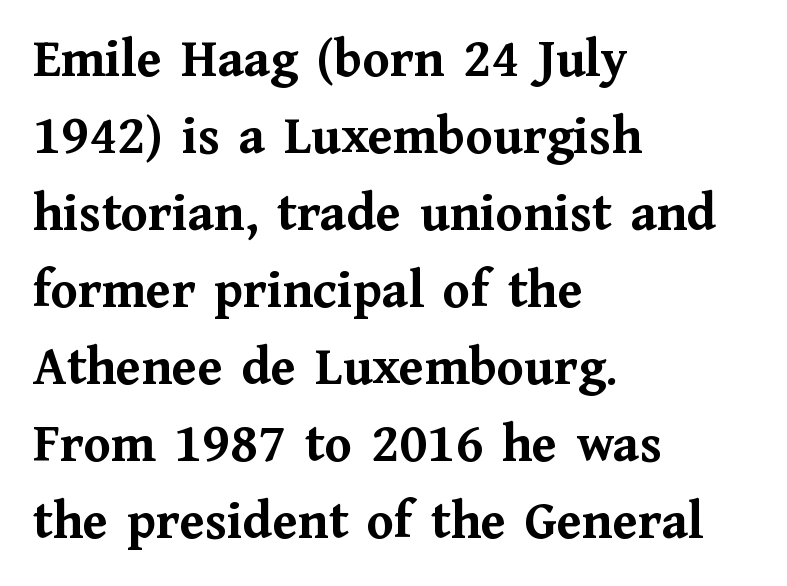
Q: Is the text bold? A: Yes.
Q: Is the text italic (slanted)? A: No, it is upright.
Q: Is the typeface a serif or a sans-serif typeface? A: Serif.
Q: Is the text underlined? A: No.
Q: How is the paragraph aligned? A: Left-aligned.
Q: Is the spacing between letters normal or unusually wide? A: Normal.
Q: Is the spacing between lines tight, normal or loose? A: Normal.
Q: Width (condensed, normal, or wide)? A: Normal.
Q: Stroke contrast? A: Medium.
Q: x-height? A: Medium.
Q: Monospaced? A: No.
